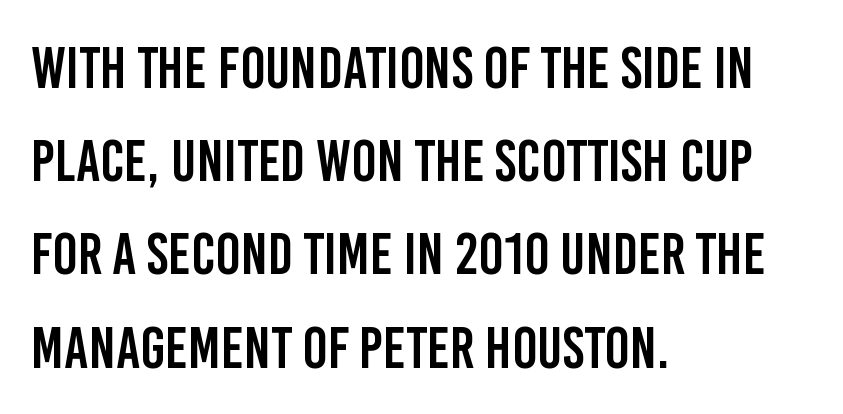
The image shows 59 px condensed sans-serif type, upright; set left-aligned, normal line spacing (1.58x), normal letter spacing, not underlined; low stroke contrast and a large x-height.
